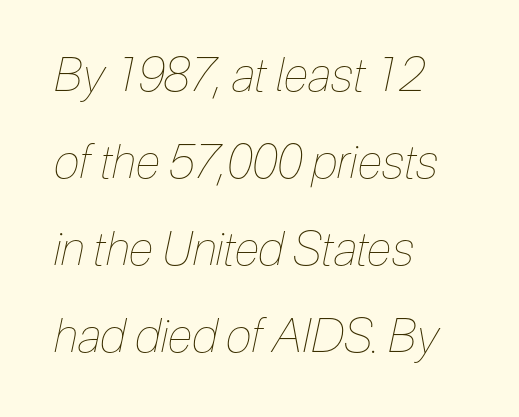
Q: Is the text bold? A: No.
Q: Is the text italic (slanted)? A: Yes, it leans right by about 12 degrees.
Q: Is the text underlined? A: No.
Q: How is the paragraph aligned? A: Left-aligned.
Q: Is the spacing between letters normal or unusually wide? A: Normal.
Q: Width (condensed, normal, or wide)? A: Condensed.
Q: Stroke contrast? A: Low.
Q: x-height? A: Medium.
Q: Monospaced? A: No.
